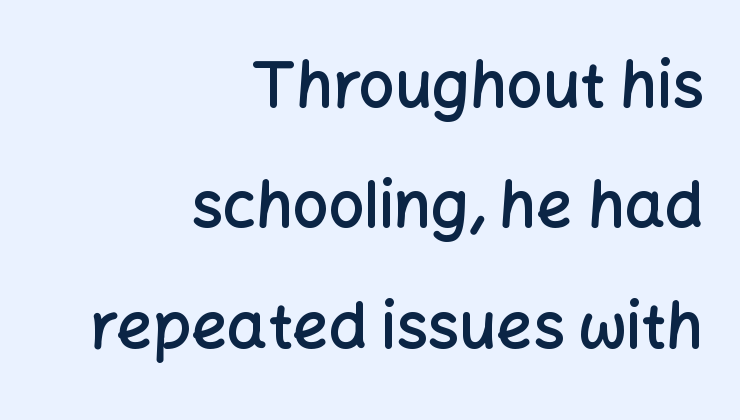
The image shows 63 px semibold sans-serif type, upright; set right-aligned, loose line spacing (1.91x), normal letter spacing, not underlined; low stroke contrast and a medium x-height.
